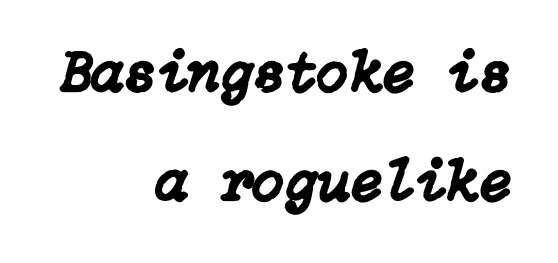
The image shows 59 px text type, italic (leaning right); set right-aligned, line spacing 1.84x, normal letter spacing, not underlined; low stroke contrast and a medium x-height.
